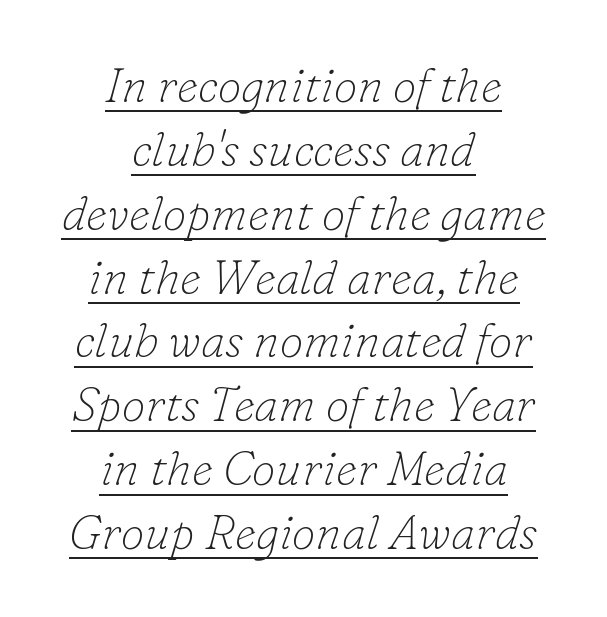
Like a heading marked for emphasis, these lines bear an underscore. The face used here is seriffed, in the tradition of book romans. The passage is arranged like a title page — every line centered. Students, observe: this is what conventionally led text looks like. A light-to-regular cut is what we see here. Tall strokes in this sample are angled rather than plumb.
